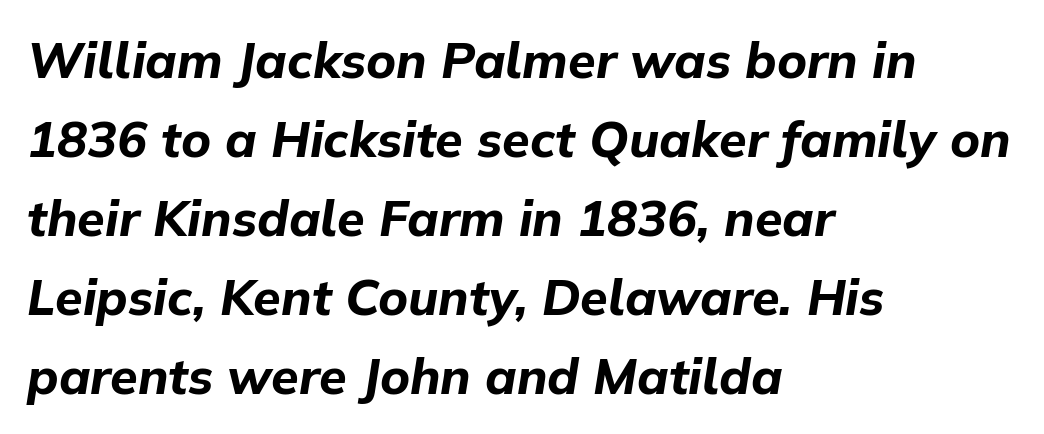
Pretty heavy lettering here — definitely bold. Standard letterfit; no display-style spreading of the glyphs. Each line starts at the same left margin while the right side varies. Each row of text sits above clean, open space. Does the leading feel generous? No, just average.
